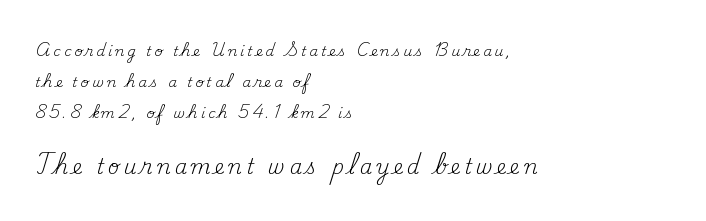
The image shows 20 px text type; set left-aligned, loose line spacing (2.22x), unusually wide letter spacing (+0.21 em), not underlined; the second (bottom) block is 1.43x larger.
